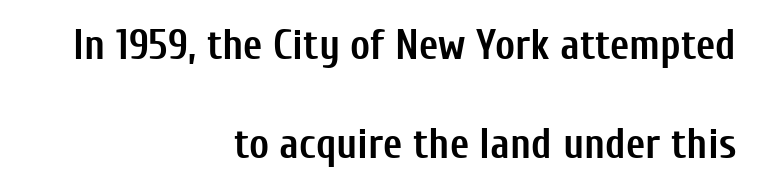
{"serif": "no", "italic": "no", "bold": "yes", "weight": "semibold", "width": "condensed", "stroke_contrast": "low", "x_height": "medium", "monospaced": "no", "underline": "no", "align": "right", "line_spacing": "loose", "line_spacing_ratio": 2.35, "letter_spacing": "normal", "letter_spacing_em": 0.0, "glyph_px": 42}
